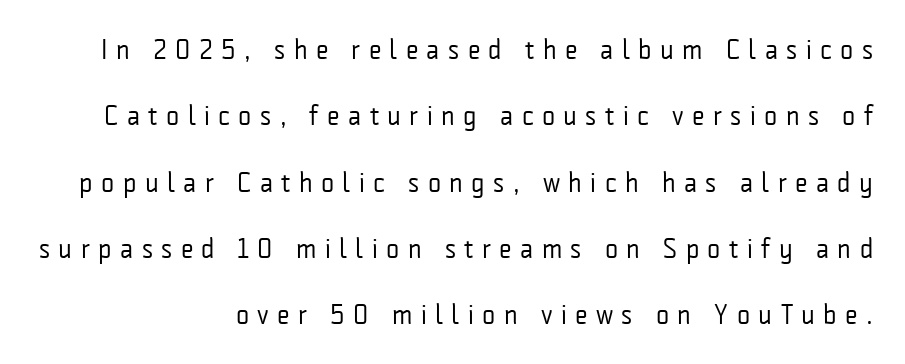
{"serif": "no", "italic": "no", "bold": "no", "weight": "regular", "width": "condensed", "stroke_contrast": "low", "x_height": "medium", "monospaced": "no", "underline": "no", "line_spacing": "loose", "line_spacing_ratio": 2.37, "letter_spacing": "wide", "letter_spacing_em": 0.3, "glyph_px": 28}
